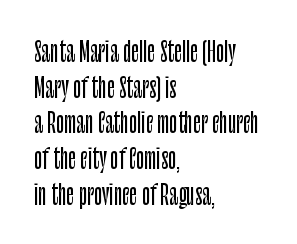
The image shows 27 px text type, upright; set left-aligned, normal line spacing (1.32x), normal letter spacing, not underlined.
